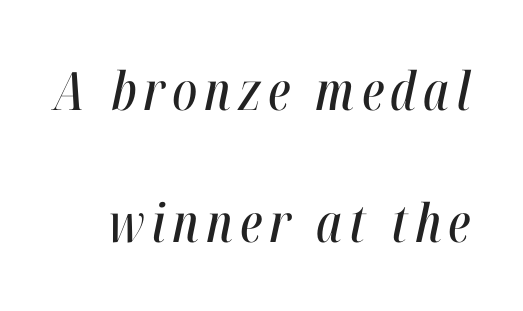
Q: Is the text italic (slanted)? A: Yes, it leans right by about 12 degrees.
Q: Is the text underlined? A: No.
Q: Is the spacing between lines tight, normal or loose? A: Loose.
Q: Width (condensed, normal, or wide)? A: Condensed.
Q: Stroke contrast? A: High.
Q: x-height? A: Medium.
Q: Monospaced? A: No.
